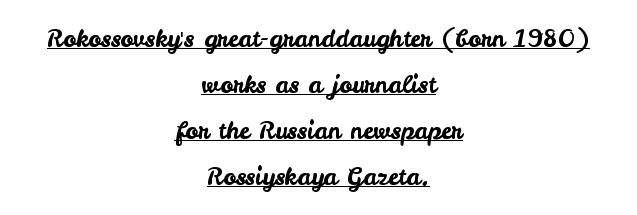
The image shows 24 px text type; set centered, loose line spacing (1.91x), normal letter spacing, underlined.
